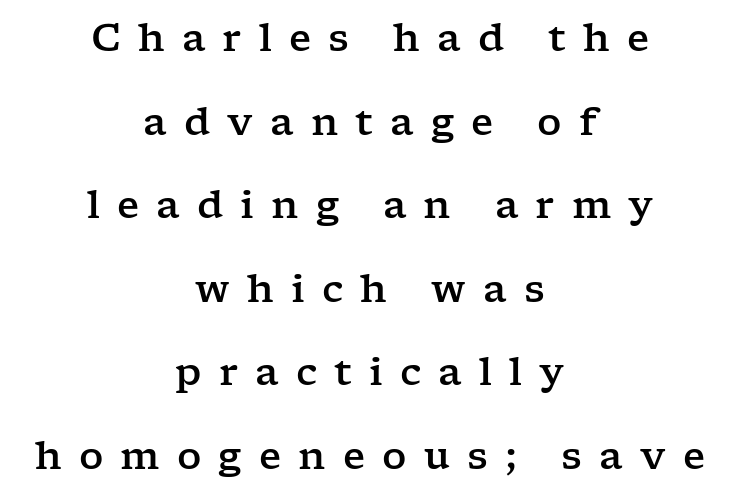
{"serif": "yes", "italic": "no", "width": "wide", "stroke_contrast": "low", "x_height": "medium", "monospaced": "no", "underline": "no", "align": "center", "line_spacing": "loose", "line_spacing_ratio": 2.2, "letter_spacing": "wide", "letter_spacing_em": 0.45, "glyph_px": 38}
